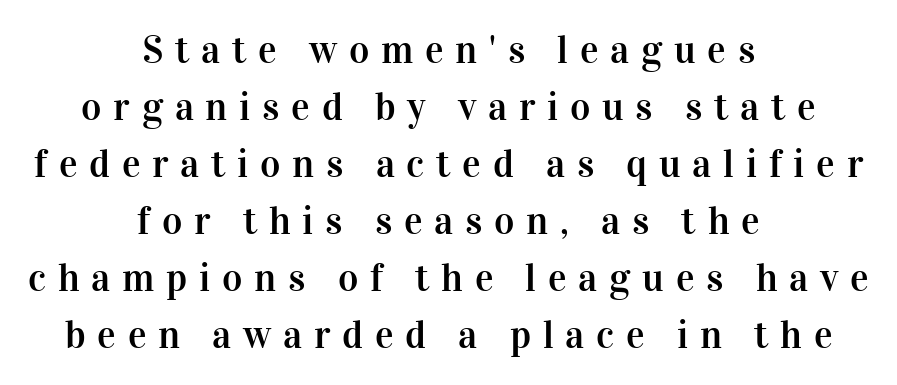
{"serif": "yes", "italic": "no", "width": "normal", "stroke_contrast": "high", "x_height": "medium", "monospaced": "no", "underline": "no", "align": "center", "line_spacing": "normal", "line_spacing_ratio": 1.46, "letter_spacing": "wide", "letter_spacing_em": 0.3, "glyph_px": 39}
